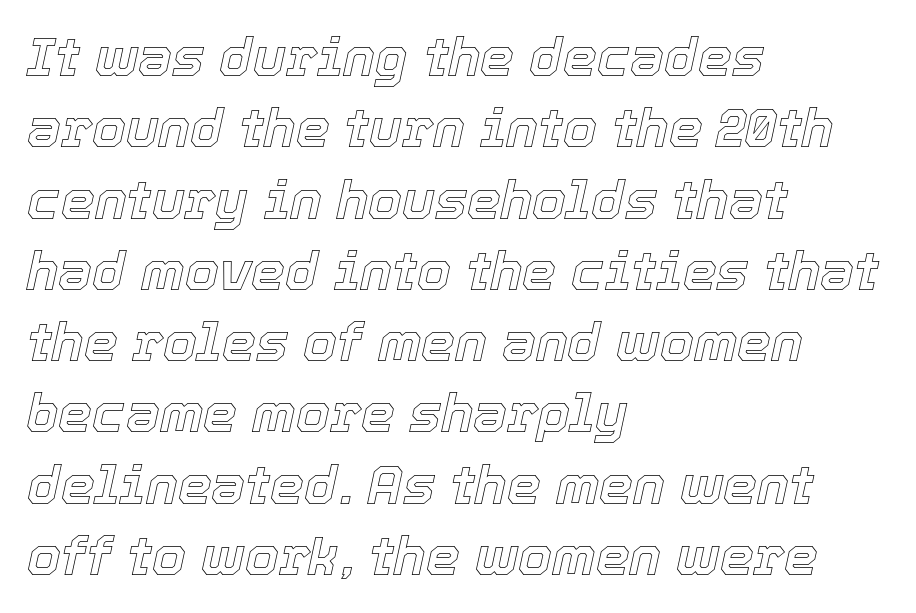
{"italic": "yes", "lean": "right", "slant_degrees": 12, "width": "normal", "x_height": "medium", "monospaced": "no", "underline": "no", "align": "left", "line_spacing": "normal", "line_spacing_ratio": 1.32, "letter_spacing": "normal", "letter_spacing_em": 0.0, "glyph_px": 54}
